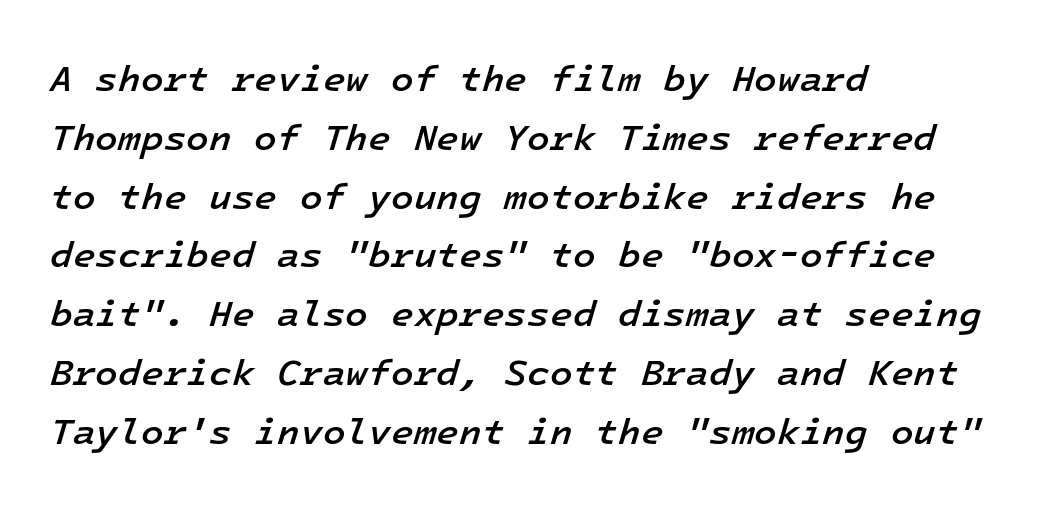
{"italic": "yes", "lean": "right", "slant_degrees": 16, "bold": "semi", "weight": "semibold", "width": "normal", "stroke_contrast": "low", "x_height": "medium", "monospaced": "yes", "underline": "no", "align": "left", "line_spacing": "normal", "line_spacing_ratio": 1.59, "letter_spacing": "normal", "letter_spacing_em": 0.0, "glyph_px": 37}
